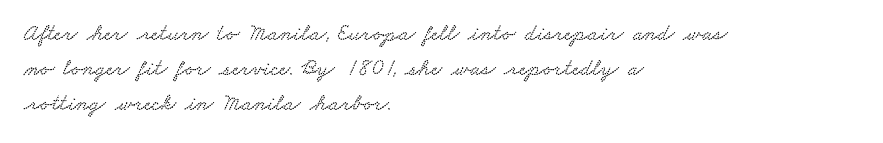
The image shows 23 px text type; set left-aligned, normal line spacing (1.53x), normal letter spacing, not underlined.
